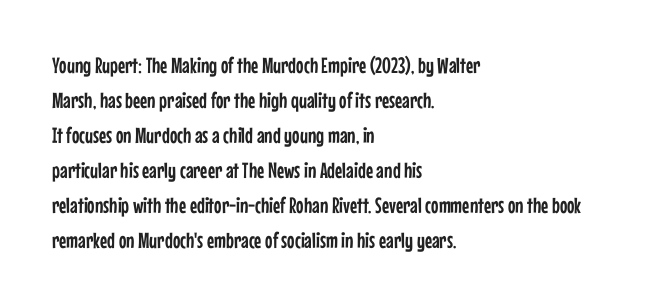
{"italic": "no", "underline": "no", "align": "left", "line_spacing": "normal", "line_spacing_ratio": 1.59, "letter_spacing": "normal", "letter_spacing_em": 0.0, "glyph_px": 22}
